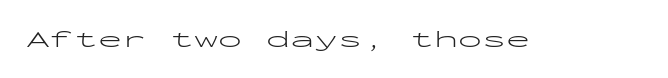
Q: Is the text bold? A: No.
Q: Is the text italic (slanted)? A: No, it is upright.
Q: Is the text underlined? A: No.
Q: Is the spacing between letters normal or unusually wide? A: Normal.
